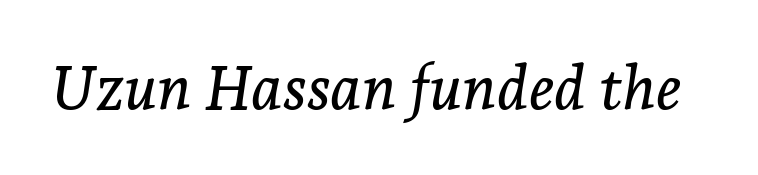
The image shows 61 px serif type, italic (leaning right); set normal letter spacing, not underlined; low stroke contrast and a medium x-height.
